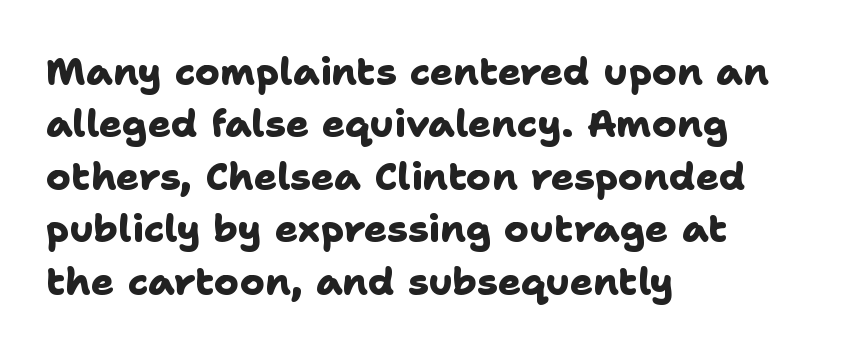
The image shows 38 px heavy sans-serif type; set left-aligned, normal line spacing (1.38x), normal letter spacing, not underlined; low stroke contrast and a medium x-height.
